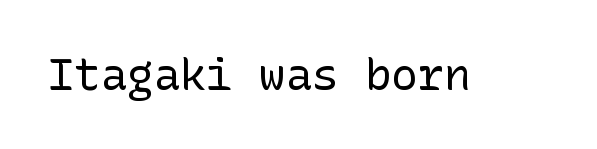
Q: Is the text bold? A: No.
Q: Is the text italic (slanted)? A: No, it is upright.
Q: Is the typeface a serif or a sans-serif typeface? A: Sans-serif.
Q: Is the text underlined? A: No.
Q: Is the spacing between letters normal or unusually wide? A: Normal.
Q: Width (condensed, normal, or wide)? A: Normal.
Q: Stroke contrast? A: Low.
Q: x-height? A: Medium.
